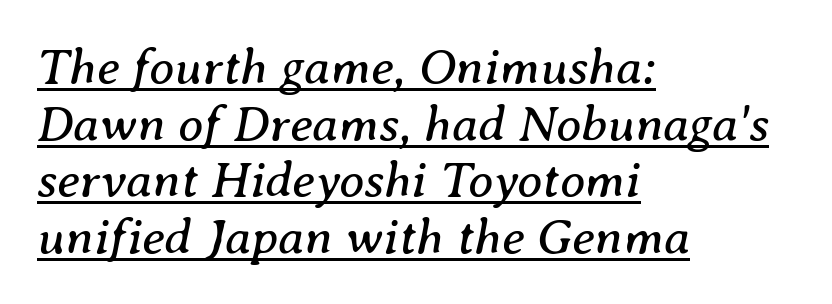
The rendering anchors every line to the left-hand side. Do the characters align in a grid? No, the font is proportional. Summary of weight: not heavy and not bold. This rendering employs a face with finishing strokes, i.e., a serif. Does the lettering tilt? It does — this is italic.
